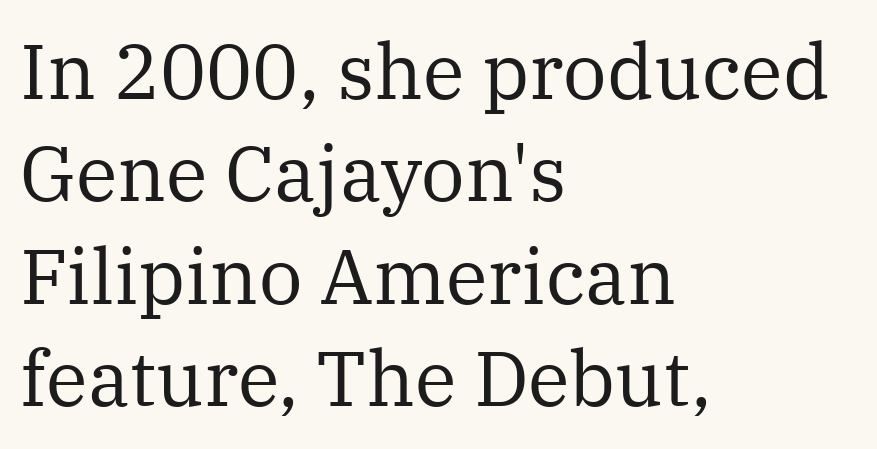
{"serif": "yes", "italic": "no", "bold": "no", "weight": "regular", "width": "normal", "stroke_contrast": "medium", "x_height": "medium", "monospaced": "no", "underline": "no", "align": "left", "line_spacing": "normal", "line_spacing_ratio": 1.33, "letter_spacing": "normal", "letter_spacing_em": 0.0, "glyph_px": 77}
